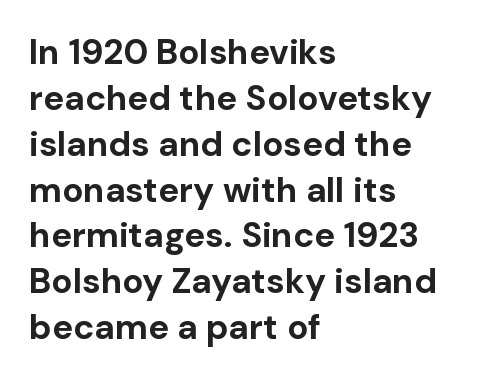
{"serif": "no", "italic": "no", "bold": "yes", "weight": "bold", "width": "normal", "stroke_contrast": "low", "x_height": "medium", "monospaced": "no", "underline": "no", "align": "left", "line_spacing": "normal", "line_spacing_ratio": 1.31, "letter_spacing": "normal", "letter_spacing_em": 0.0, "glyph_px": 35}
